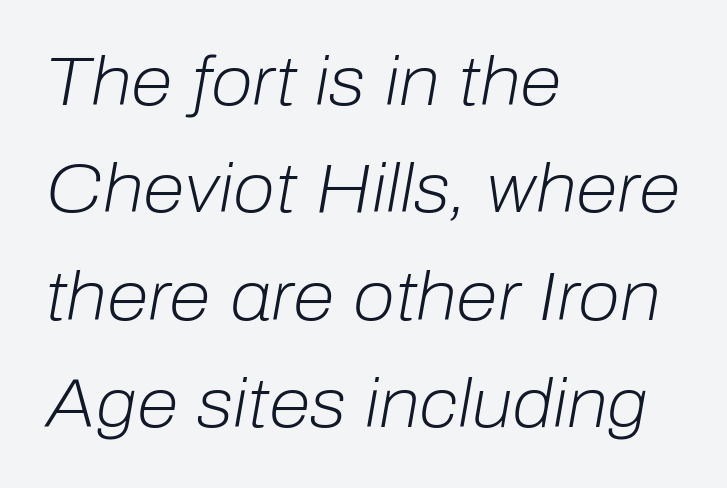
The image shows 68 px light type, italic (leaning right); set left-aligned, normal line spacing (1.58x), normal letter spacing, not underlined; low stroke contrast and a medium x-height.
